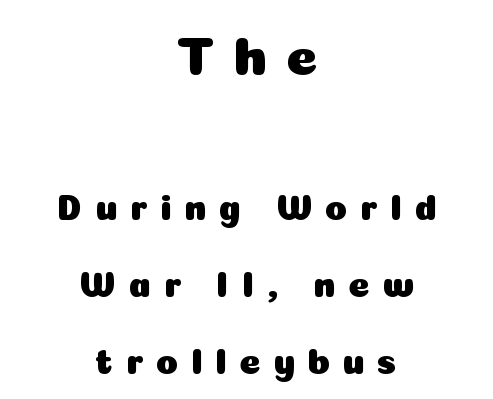
The image shows 54 px sans-serif type, upright; set centered, loose line spacing (2.14x), unusually wide letter spacing (+0.35 em), not underlined; the first (top) block is 1.5x larger; low stroke contrast and a medium x-height.
